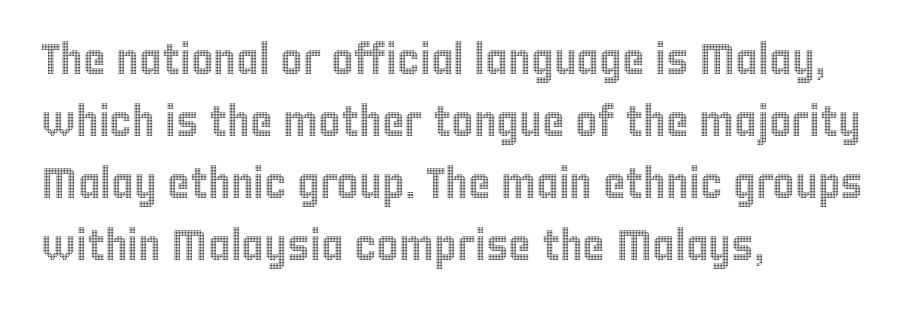
{"italic": "no", "width": "condensed", "x_height": "large", "monospaced": "no", "underline": "no", "align": "left", "line_spacing": "normal", "line_spacing_ratio": 1.44, "letter_spacing": "normal", "letter_spacing_em": 0.0, "glyph_px": 43}
